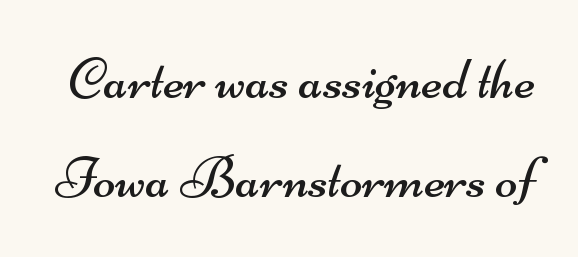
{"serif": "no", "bold": "no", "weight": "regular", "width": "wide", "stroke_contrast": "medium", "x_height": "small", "monospaced": "no", "underline": "no", "line_spacing": "normal", "line_spacing_ratio": 1.67, "letter_spacing": "normal", "letter_spacing_em": 0.0, "glyph_px": 59}
